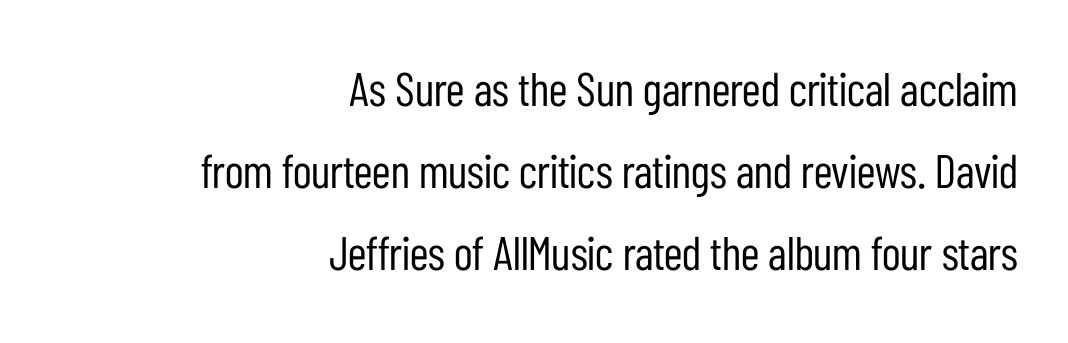
Q: Is the text bold? A: No.
Q: Is the text italic (slanted)? A: No, it is upright.
Q: Is the typeface a serif or a sans-serif typeface? A: Sans-serif.
Q: Is the text underlined? A: No.
Q: How is the paragraph aligned? A: Right-aligned.
Q: Is the spacing between letters normal or unusually wide? A: Normal.
Q: Width (condensed, normal, or wide)? A: Condensed.
Q: Stroke contrast? A: Low.
Q: x-height? A: Medium.
Q: Monospaced? A: No.
